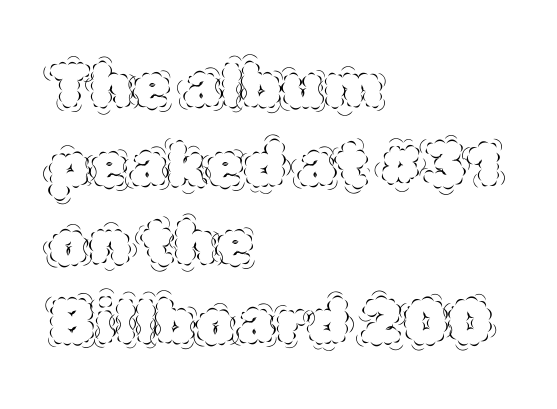
The image shows 62 px thin type, upright; set left-aligned, normal line spacing (1.27x), normal letter spacing, not underlined; a large x-height.
